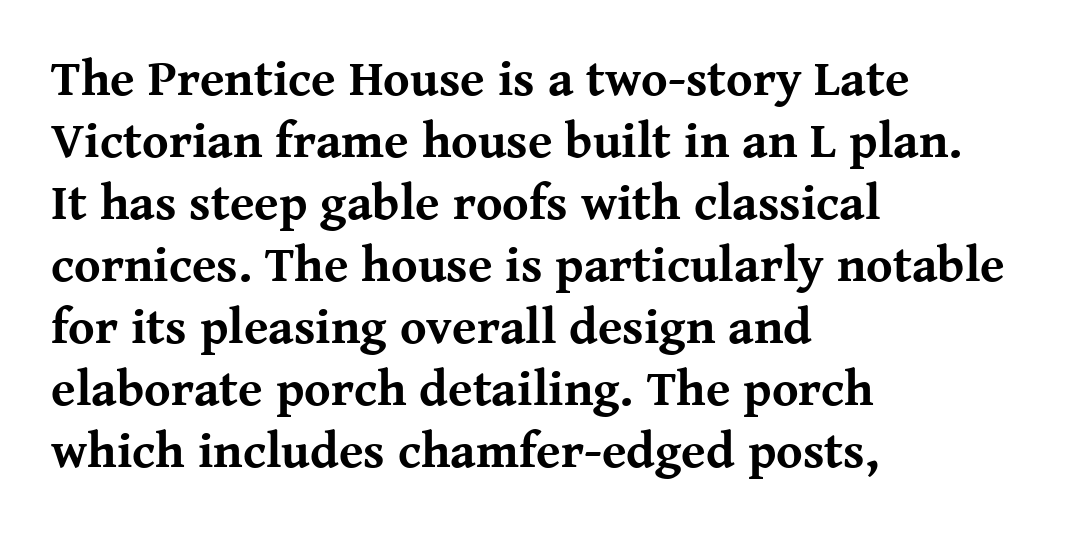
{"serif": "yes", "italic": "no", "bold": "yes", "weight": "bold", "width": "normal", "stroke_contrast": "medium", "x_height": "medium", "monospaced": "no", "underline": "no", "align": "left", "line_spacing_ratio": 1.24, "letter_spacing": "normal", "letter_spacing_em": 0.0, "glyph_px": 50}
